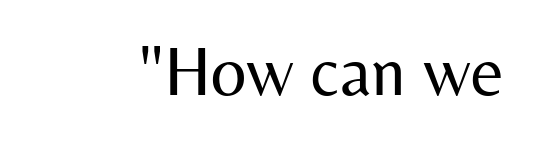
Q: Is the text bold? A: No.
Q: Is the text italic (slanted)? A: No, it is upright.
Q: Is the typeface a serif or a sans-serif typeface? A: Sans-serif.
Q: Is the text underlined? A: No.
Q: Is the spacing between letters normal or unusually wide? A: Normal.
Q: Width (condensed, normal, or wide)? A: Normal.
Q: Stroke contrast? A: Medium.
Q: x-height? A: Medium.
Q: Monospaced? A: No.
